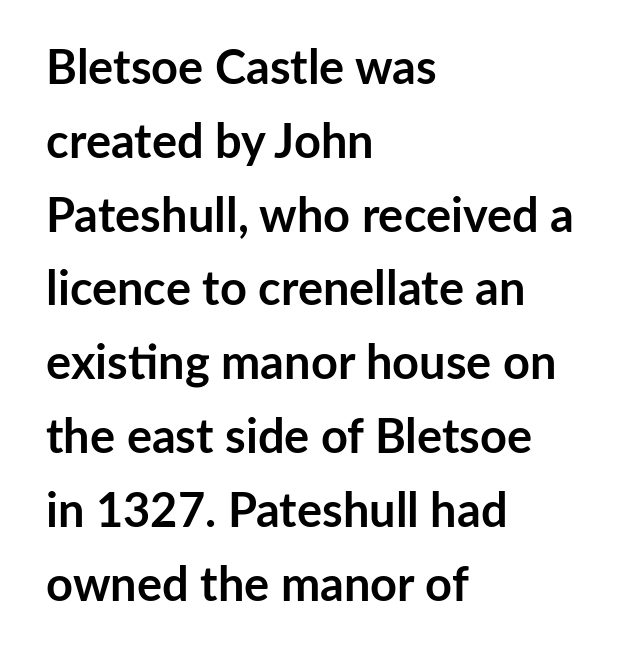
Varying glyph widths throughout — classic text-font behaviour. The letters carry no serifs — their stems end cleanly without finishing strokes. The line texture is even and compact thanks to regular tracking. The ragged edge is on the right, which tells us the setting is flush left.
